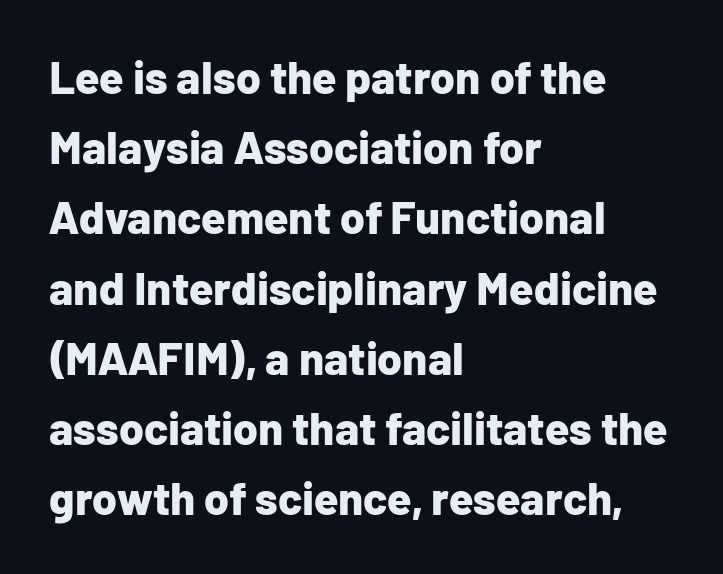
Q: Is the text bold? A: Yes.
Q: Is the text italic (slanted)? A: No, it is upright.
Q: Is the typeface a serif or a sans-serif typeface? A: Sans-serif.
Q: Is the text underlined? A: No.
Q: How is the paragraph aligned? A: Left-aligned.
Q: Is the spacing between letters normal or unusually wide? A: Normal.
Q: Is the spacing between lines tight, normal or loose? A: Normal.
Q: Width (condensed, normal, or wide)? A: Normal.
Q: Stroke contrast? A: Low.
Q: x-height? A: Medium.
Q: Monospaced? A: No.
